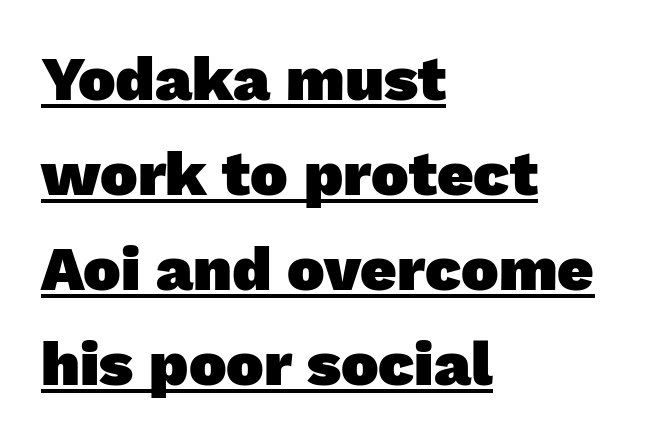
Regarding serifs, this sample does without them. Weight check: bold — yes, fully. Note the varied advance widths — an 'i' is clearly narrower than an 'm'. Notice how the passage keeps a crisp vertical edge on the left only.
